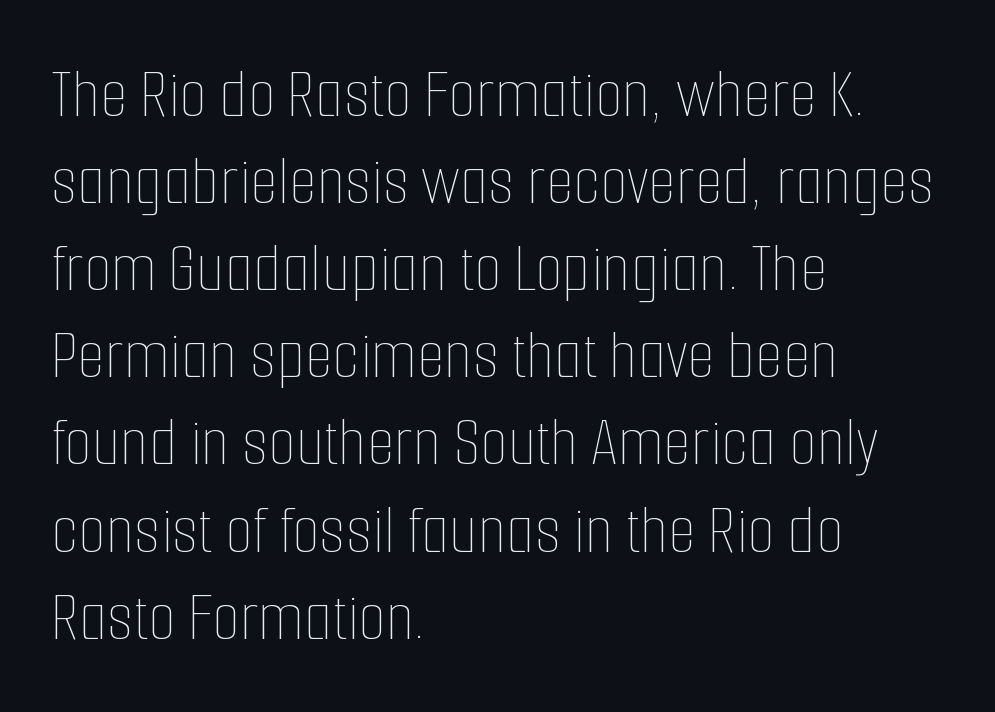
Q: Is the text bold? A: No.
Q: Is the text italic (slanted)? A: No, it is upright.
Q: Is the text underlined? A: No.
Q: How is the paragraph aligned? A: Left-aligned.
Q: Is the spacing between letters normal or unusually wide? A: Normal.
Q: Width (condensed, normal, or wide)? A: Condensed.
Q: Stroke contrast? A: Low.
Q: x-height? A: Medium.
Q: Monospaced? A: No.
